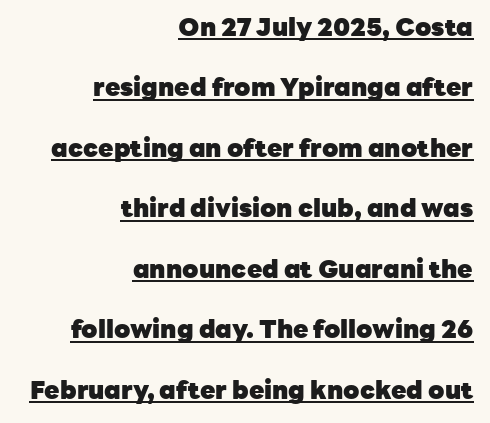
Q: Is the text bold? A: Yes.
Q: Is the text italic (slanted)? A: No, it is upright.
Q: Is the text underlined? A: Yes.
Q: How is the paragraph aligned? A: Right-aligned.
Q: Is the spacing between letters normal or unusually wide? A: Normal.
Q: Is the spacing between lines tight, normal or loose? A: Loose.
